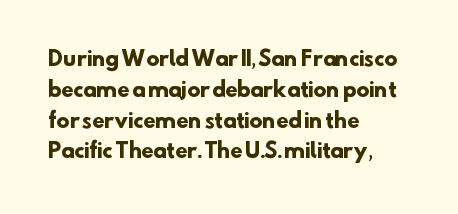
Q: Is the text bold? A: Yes.
Q: Is the text underlined? A: No.
Q: How is the paragraph aligned? A: Left-aligned.
Q: Is the spacing between letters normal or unusually wide? A: Normal.
Q: Is the spacing between lines tight, normal or loose? A: Normal.
